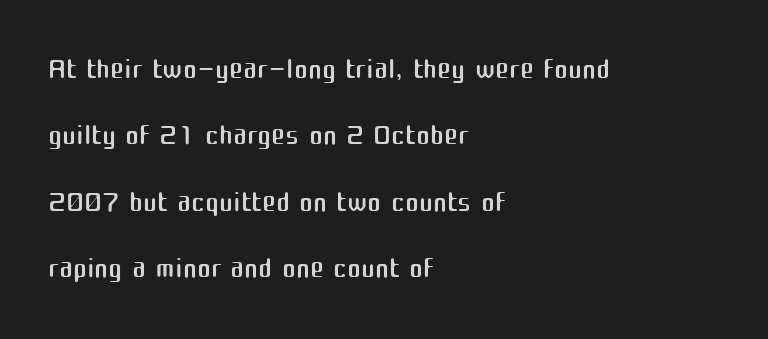
The foot of each line stays bare and open. The vertical gap from one line to the next is medium. The weight tops out at a normal text grade. Students, note that the glyphs here touch the page at normal intervals. These lines are set flush left with a ragged right edge.
